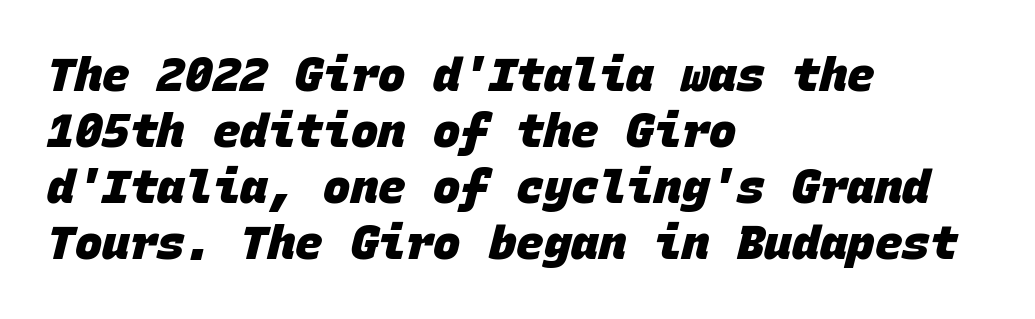
Q: Is the text bold? A: Yes.
Q: Is the typeface a serif or a sans-serif typeface? A: Sans-serif.
Q: Is the text underlined? A: No.
Q: How is the paragraph aligned? A: Left-aligned.
Q: Is the spacing between letters normal or unusually wide? A: Normal.
Q: Width (condensed, normal, or wide)? A: Normal.
Q: Stroke contrast? A: Low.
Q: x-height? A: Large.
Q: Monospaced? A: Yes.
